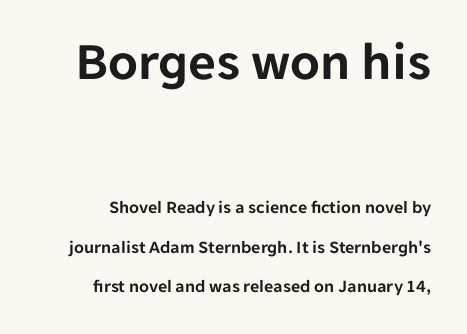
Does the type have serifs? No, each stem ends abruptly. The passage shown has conventional tracking throughout. The initial chunk of copy outweighs the following chunk in type size. The gap between lines stays unmarked. Regarding leading, the lines here are spaced well apart. A typesetter would call this proportional, since set widths differ per character.
